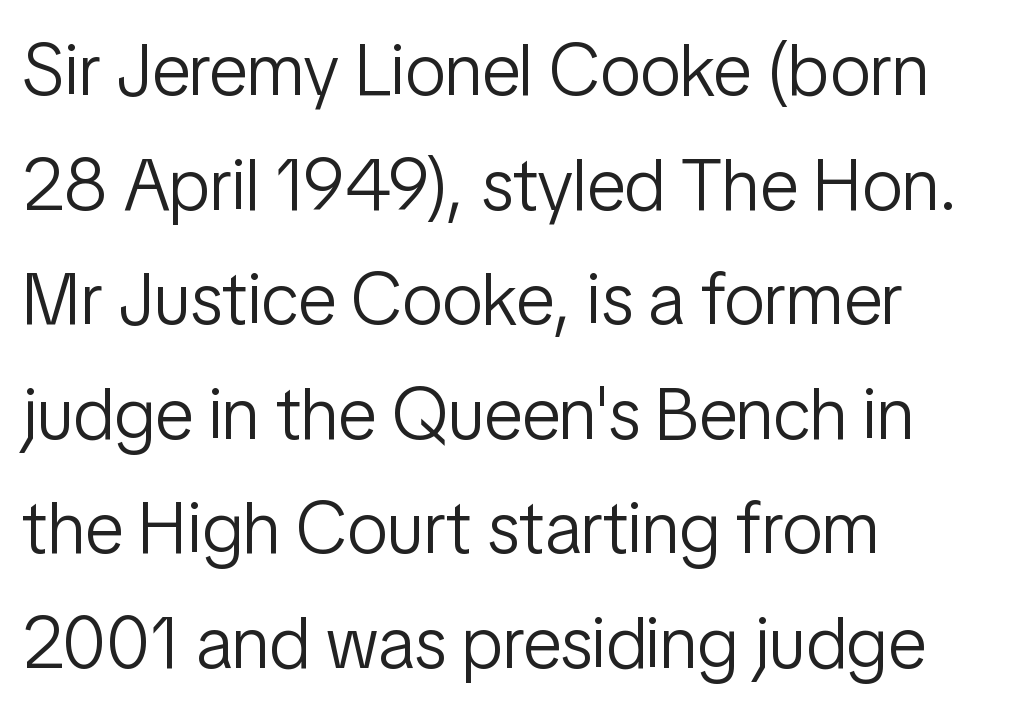
Words float on clear page, feet unadorned. You could call the tracking neutral — neither tight nor loose. Line beginnings align vertically; line endings do not. Quick note: not italic, upright. Summary of weight: not heavy and not bold. Leading: standard.
